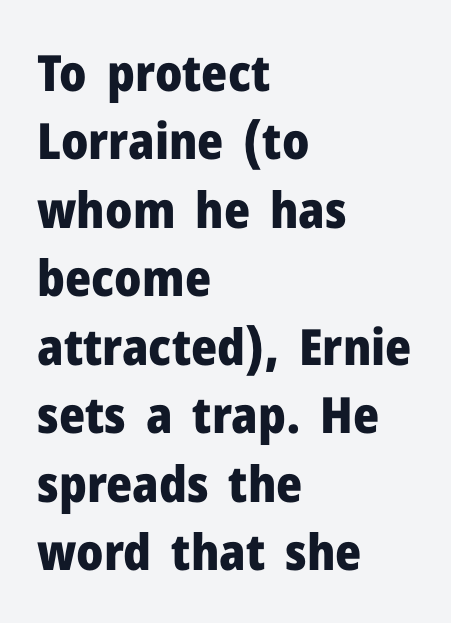
The compositor pushed each line to the left boundary. Spacing verdict: proportional, widths tailored to each character. There is no visible air inserted between adjacent glyphs. Ordinary non-slanted type is in use. What kind of face is this? One without serifs — a sans. The typesetting leans heavy: a genuine bold.
